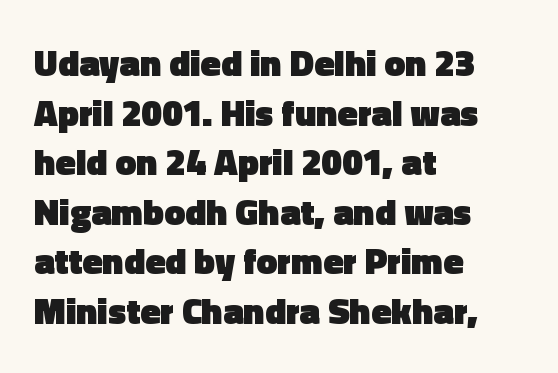
The image shows 37 px heavy sans-serif type, upright; set left-aligned, normal line spacing (1.34x), normal letter spacing, not underlined; a medium x-height.
